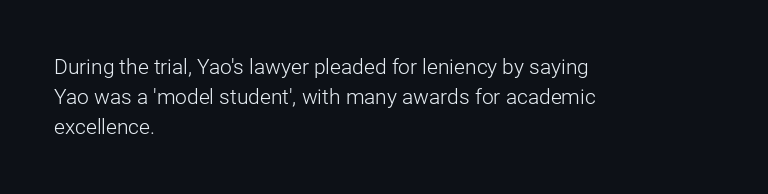
Q: Is the text bold? A: No.
Q: Is the text italic (slanted)? A: No, it is upright.
Q: Is the text underlined? A: No.
Q: How is the paragraph aligned? A: Left-aligned.
Q: Is the spacing between letters normal or unusually wide? A: Normal.
Q: Is the spacing between lines tight, normal or loose? A: Normal.
